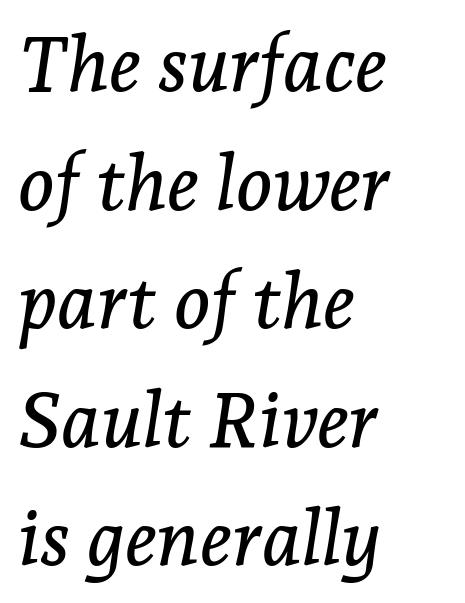
{"serif": "yes", "italic": "yes", "lean": "right", "slant_degrees": 7, "width": "normal", "stroke_contrast": "low", "x_height": "medium", "monospaced": "no", "underline": "no", "align": "left", "line_spacing": "normal", "line_spacing_ratio": 1.54, "letter_spacing": "normal", "letter_spacing_em": 0.0, "glyph_px": 77}
